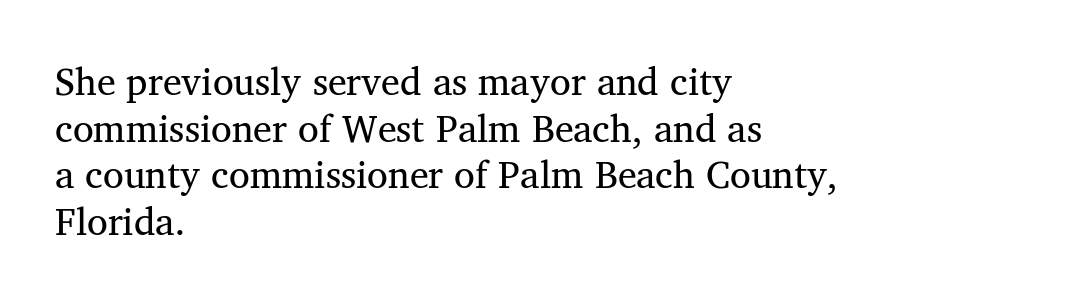
Q: Is the text bold? A: No.
Q: Is the typeface a serif or a sans-serif typeface? A: Serif.
Q: Is the text underlined? A: No.
Q: How is the paragraph aligned? A: Left-aligned.
Q: Is the spacing between letters normal or unusually wide? A: Normal.
Q: Width (condensed, normal, or wide)? A: Normal.
Q: Stroke contrast? A: Medium.
Q: x-height? A: Medium.
Q: Monospaced? A: No.
